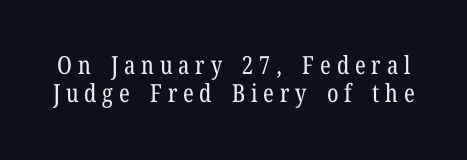
Q: Is the text bold? A: No.
Q: Is the text italic (slanted)? A: No, it is upright.
Q: Is the text underlined? A: No.
Q: Is the spacing between letters normal or unusually wide? A: Unusually wide.
Q: Is the spacing between lines tight, normal or loose? A: Tight.
